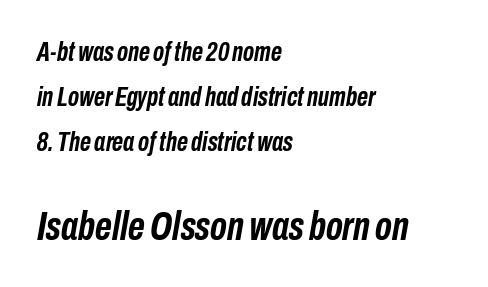
Here the designer chose a conventional face with non-uniform glyph widths. These words are printed bold, with thick strokes throughout. Lines of text with bare space underneath. Layout note: lines flush left. Here the second block reads like a headline and the first like body copy.
